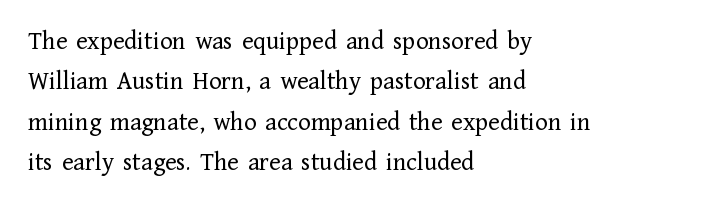
Check the space under the baseline: it is left empty. The type sits square on the baseline with zero lean. Line spacing here is normal. Casual observation: everything's shoved over to the left. Honestly, the letter spacing is just normal — you wouldn't notice it.
